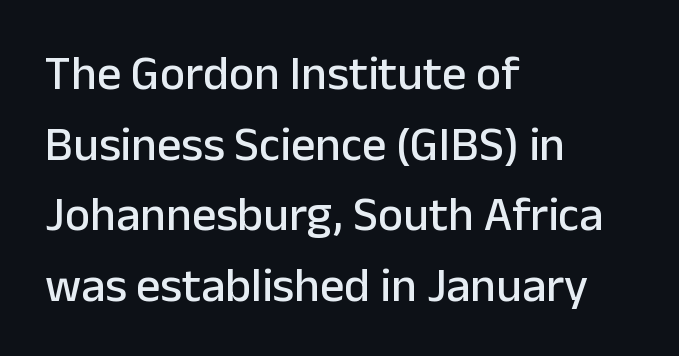
Q: Is the text italic (slanted)? A: No, it is upright.
Q: Is the typeface a serif or a sans-serif typeface? A: Sans-serif.
Q: Is the text underlined? A: No.
Q: How is the paragraph aligned? A: Left-aligned.
Q: Is the spacing between letters normal or unusually wide? A: Normal.
Q: Is the spacing between lines tight, normal or loose? A: Normal.
Q: Width (condensed, normal, or wide)? A: Normal.
Q: Stroke contrast? A: Low.
Q: x-height? A: Medium.
Q: Monospaced? A: No.
